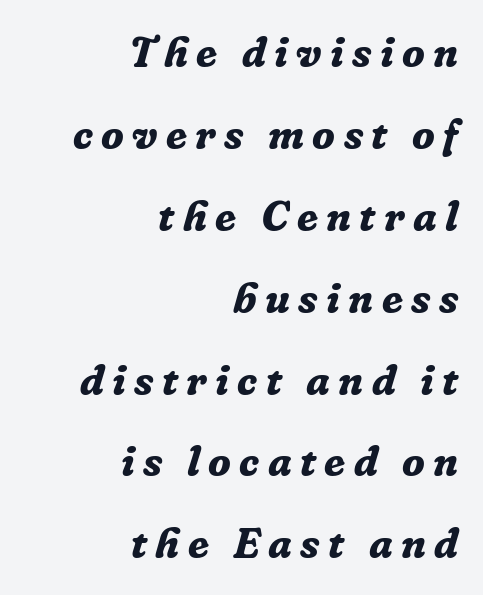
{"serif": "yes", "italic": "yes", "lean": "right", "slant_degrees": 16, "bold": "yes", "weight": "bold", "width": "normal", "stroke_contrast": "low", "x_height": "medium", "monospaced": "no", "underline": "no", "align": "right", "line_spacing": "loose", "line_spacing_ratio": 1.95, "letter_spacing": "wide", "letter_spacing_em": 0.2, "glyph_px": 42}
